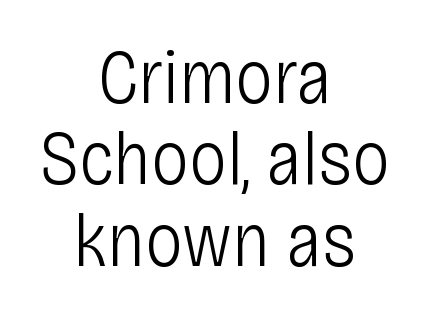
Q: Is the text bold? A: No.
Q: Is the text italic (slanted)? A: No, it is upright.
Q: Is the typeface a serif or a sans-serif typeface? A: Sans-serif.
Q: Is the text underlined? A: No.
Q: How is the paragraph aligned? A: Centered.
Q: Is the spacing between letters normal or unusually wide? A: Normal.
Q: Is the spacing between lines tight, normal or loose? A: Tight.
Q: Width (condensed, normal, or wide)? A: Condensed.
Q: Stroke contrast? A: Low.
Q: x-height? A: Large.
Q: Monospaced? A: No.
